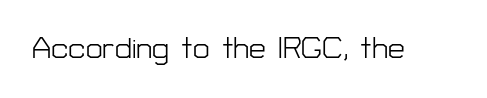
The image shows 30 px light sans-serif type, upright; set normal letter spacing, not underlined; low stroke contrast and a medium x-height.
